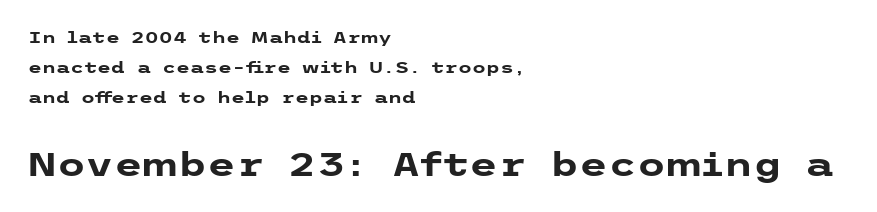
{"serif": "no", "italic": "no", "bold": "yes", "weight": "heavy", "width": "wide", "stroke_contrast": "low", "x_height": "medium", "underline": "no", "align": "left", "line_spacing_ratio": 1.88, "letter_spacing": "normal", "letter_spacing_em": 0.0, "larger_block": "second", "size_ratio": 2.06, "glyph_px": 33}
